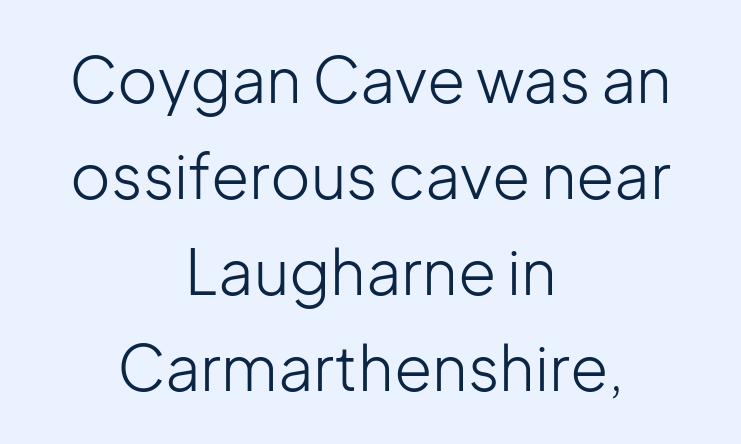
{"serif": "no", "italic": "no", "bold": "no", "weight": "light", "width": "normal", "stroke_contrast": "low", "x_height": "medium", "monospaced": "no", "underline": "no", "align": "center", "line_spacing": "normal", "line_spacing_ratio": 1.55, "letter_spacing": "normal", "letter_spacing_em": 0.0, "glyph_px": 62}
